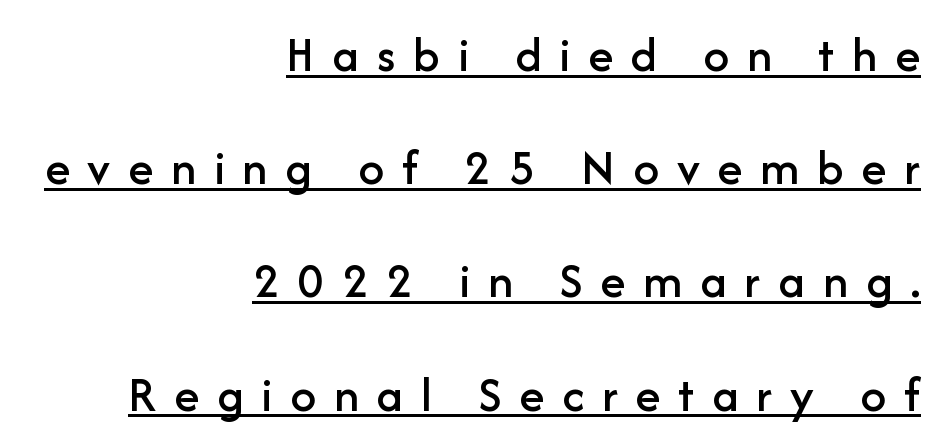
The image shows 51 px sans-serif type, upright; set right-aligned, loose line spacing (2.22x), unusually wide letter spacing (+0.35 em), underlined; low stroke contrast and a medium x-height.
